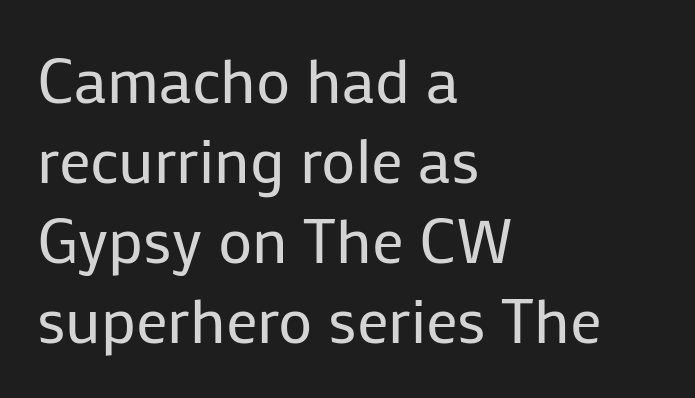
{"serif": "no", "italic": "no", "bold": "no", "weight": "regular", "width": "normal", "stroke_contrast": "low", "x_height": "medium", "monospaced": "no", "underline": "no", "align": "left", "line_spacing": "normal", "line_spacing_ratio": 1.27, "letter_spacing": "normal", "letter_spacing_em": 0.0, "glyph_px": 63}
